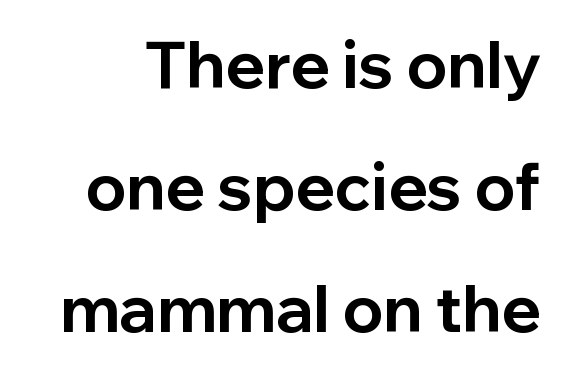
{"serif": "no", "italic": "no", "bold": "yes", "weight": "bold", "width": "normal", "stroke_contrast": "low", "x_height": "medium", "monospaced": "no", "underline": "no", "line_spacing_ratio": 1.88, "letter_spacing": "normal", "letter_spacing_em": 0.0, "glyph_px": 65}
